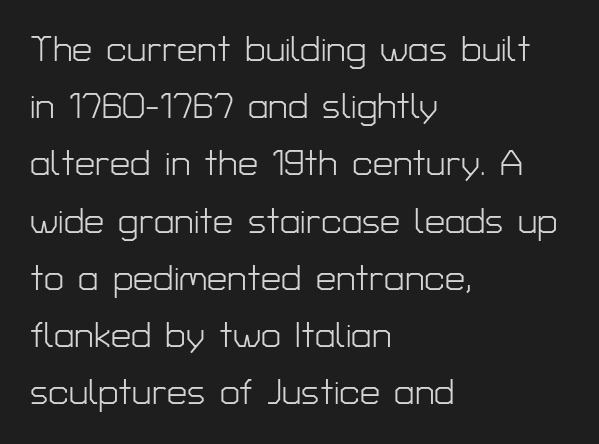
The image shows 36 px light sans-serif type, upright; set left-aligned, normal line spacing (1.59x), normal letter spacing, not underlined; low stroke contrast and a medium x-height.
